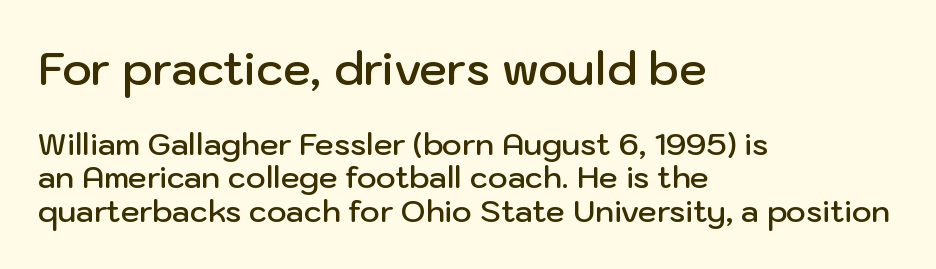
The image shows 45 px semibold sans-serif type, upright; set left-aligned, tight line spacing (1.11x), normal letter spacing, not underlined; the first (top) block is 1.5x larger; low stroke contrast and a medium x-height.
